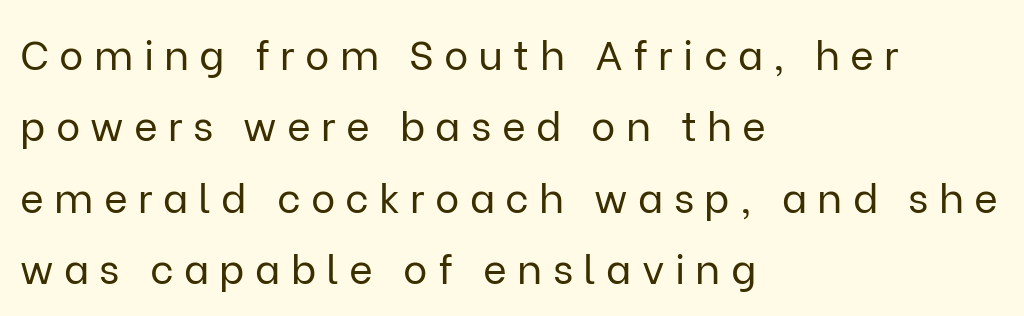
{"serif": "no", "italic": "no", "bold": "no", "weight": "regular", "width": "normal", "stroke_contrast": "low", "x_height": "medium", "monospaced": "no", "underline": "no", "align": "left", "line_spacing_ratio": 1.74, "letter_spacing": "wide", "letter_spacing_em": 0.25, "glyph_px": 41}
